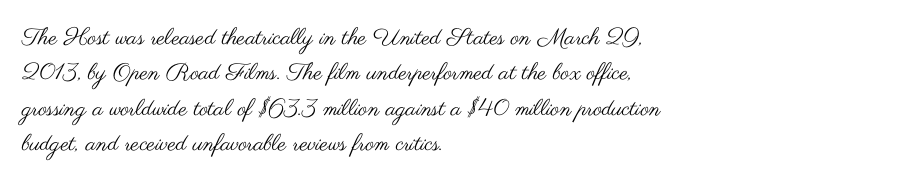
The face looks like a standard text weight, possibly lighter. These lines keep a tight, regular rhythm from letter to letter. Leading matches the norm, producing a regular column. Left-aligned paragraph, ragged on the right. The space directly below the letters is spotless.
